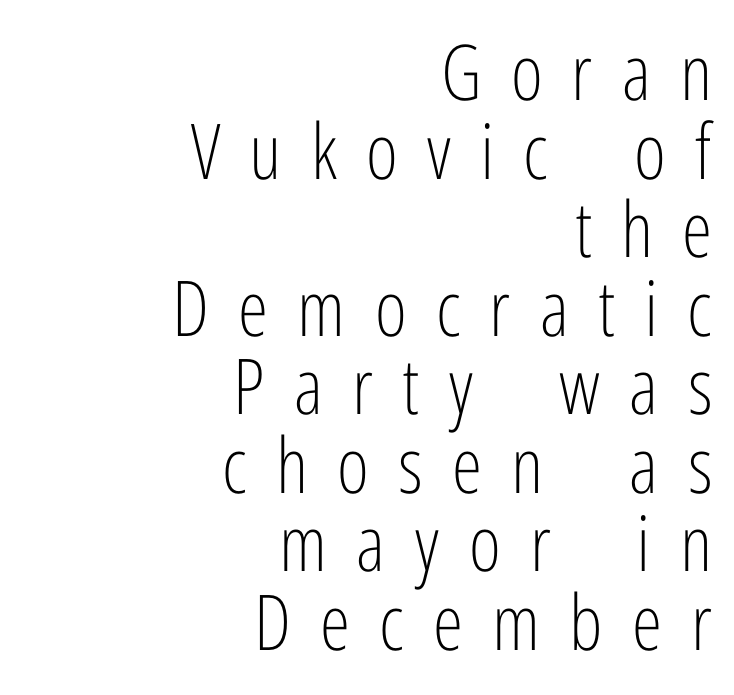
{"serif": "no", "italic": "no", "bold": "no", "weight": "light", "width": "condensed", "stroke_contrast": "low", "x_height": "medium", "monospaced": "no", "underline": "no", "align": "right", "line_spacing": "tight", "line_spacing_ratio": 1.02, "letter_spacing": "wide", "letter_spacing_em": 0.38, "glyph_px": 77}
